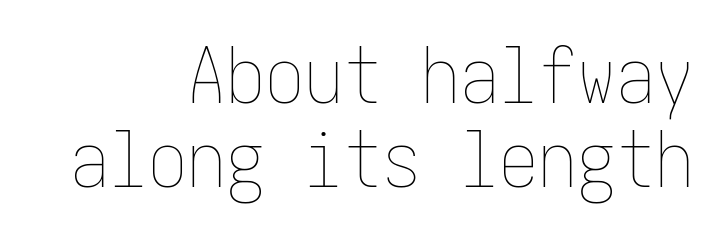
{"italic": "no", "bold": "no", "weight": "thin", "width": "condensed", "stroke_contrast": "low", "x_height": "medium", "underline": "no", "align": "right", "line_spacing": "tight", "line_spacing_ratio": 1.08, "letter_spacing": "normal", "letter_spacing_em": 0.0, "glyph_px": 78}
